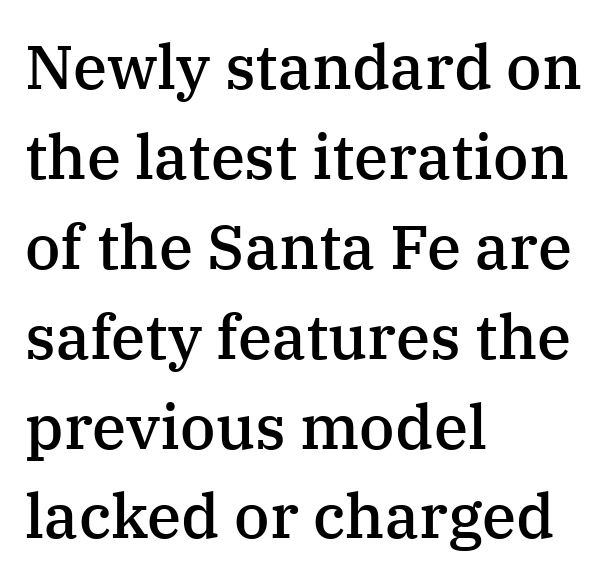
The image shows 62 px semibold serif type, upright; set left-aligned, normal line spacing (1.45x), normal letter spacing, not underlined; medium stroke contrast and a medium x-height.
